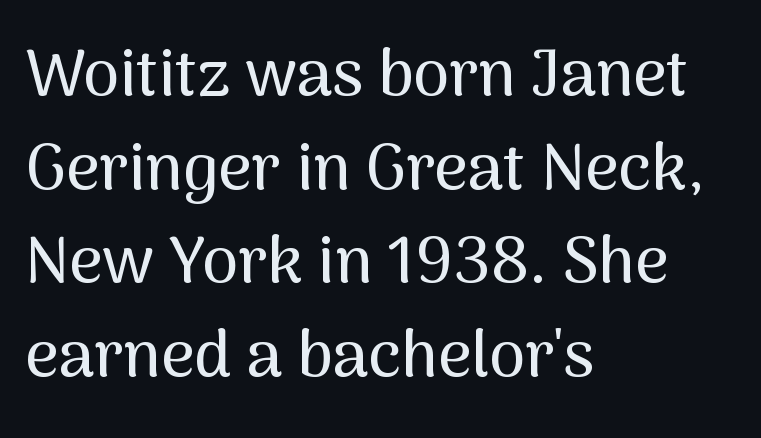
The image shows 65 px sans-serif type, upright; set left-aligned, normal line spacing (1.44x), normal letter spacing, not underlined; medium stroke contrast and a medium x-height.
